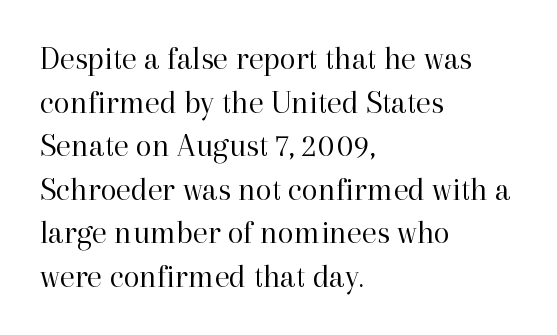
The image shows 33 px regular-weight serif type, upright; set left-aligned, normal line spacing (1.32x), normal letter spacing, not underlined; high stroke contrast and a medium x-height.
